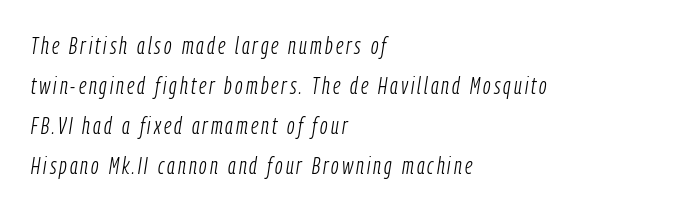
You can tell it's italic because the verticals aren't actually vertical. The letters look calm and open, with moderate or lighter stems. Nobody drew a line under any word here. Layout note: lines flush left.
